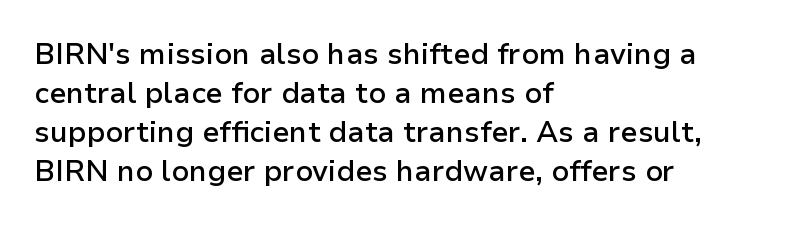
Line beginnings align vertically; line endings do not. The face used here is proportionally spaced, like ordinary book or web type. Compared with an ordinary text face, these strokes are moderately heavier — a semibold. Posture: straight, roman, zero tilt. Typographically, this falls in the sans-serif category. Any mark beneath the type? The region is blank.
